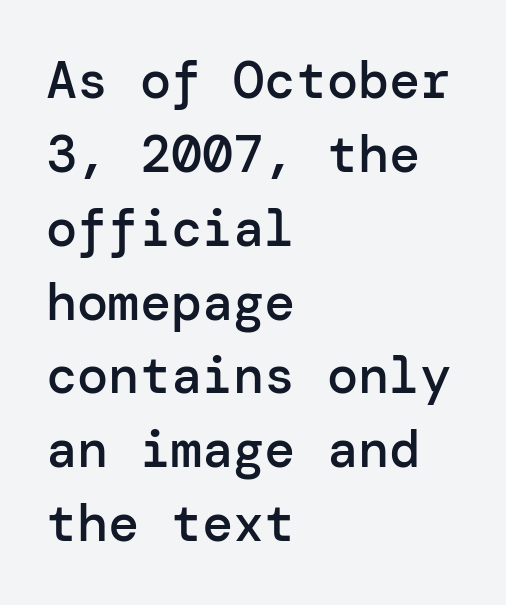
Each glyph is drawn with semibold strokes, heavier than normal yet not fully bold. If you drew a ruler down the left edge, every line would touch it. You can tell from the bare stems that sans-serif type was used. Look at the tracking — it's just the regular setting, nothing added. A clean baseline with only descenders dipping below it. This sample keeps an unexceptional amount of space between lines.
